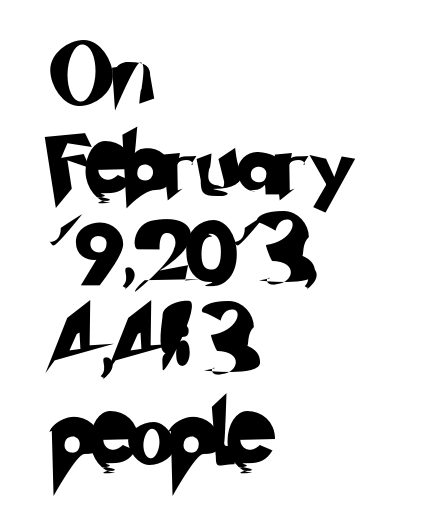
{"serif": "no", "width": "normal", "stroke_contrast": "low", "x_height": "small", "monospaced": "no", "underline": "no", "align": "left", "line_spacing": "normal", "line_spacing_ratio": 1.45, "letter_spacing": "normal", "letter_spacing_em": 0.0, "glyph_px": 62}
